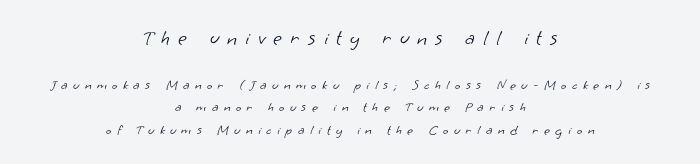
The image shows 21 px text type; set centered, normal line spacing (1.61x), unusually wide letter spacing (+0.4 em), not underlined; the first (top) block is 1.5x larger.
